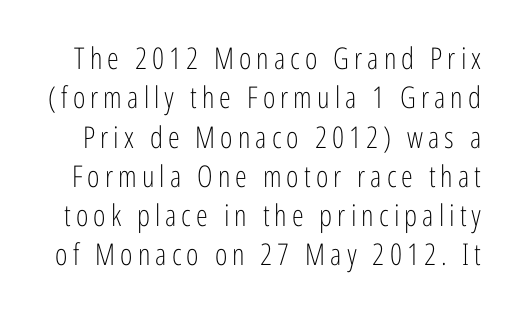
Q: Is the text bold? A: No.
Q: Is the text italic (slanted)? A: No, it is upright.
Q: Is the typeface a serif or a sans-serif typeface? A: Sans-serif.
Q: Is the text underlined? A: No.
Q: Is the spacing between lines tight, normal or loose? A: Normal.
Q: Width (condensed, normal, or wide)? A: Condensed.
Q: Stroke contrast? A: Low.
Q: x-height? A: Medium.
Q: Monospaced? A: No.
